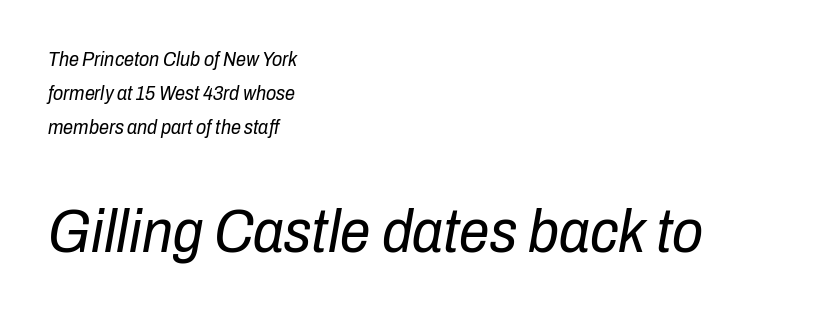
The image shows 61 px regular-weight, condensed type, italic (leaning right); set left-aligned, normal line spacing (1.69x), normal letter spacing, not underlined; the second (bottom) block is 3.05x larger; low stroke contrast and a medium x-height.
